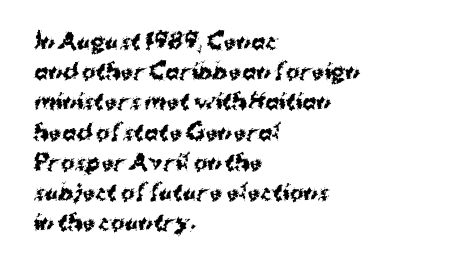
Emphasis by weight is at full strength: bold. Compared with typical body copy, the letter spacing here is the same. The passage shown is not underscored anywhere. Each new line begins a customary step beneath the previous one.
